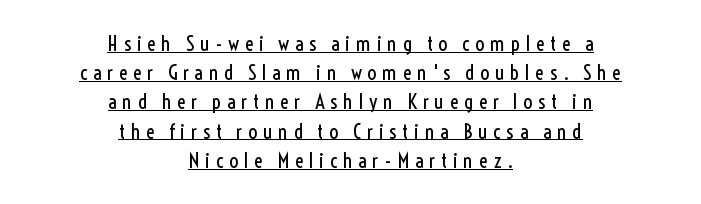
The image shows 21 px text type, upright; set centered, normal line spacing (1.39x), unusually wide letter spacing (+0.25 em), underlined.
